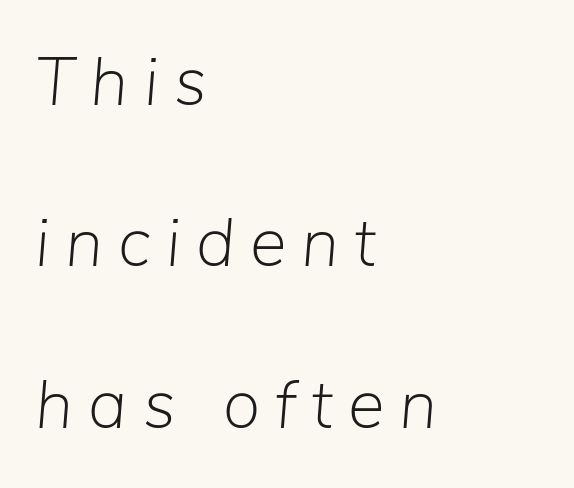
Compared with typical body copy, the letter spacing here is much looser. Ink coverage per letter is moderate at most. Is this a fixed-width face? No — the glyphs have proportional, varying widths. The space directly below the letters is spotless. The ragged edge is on the right, which tells us the setting is flush left.
